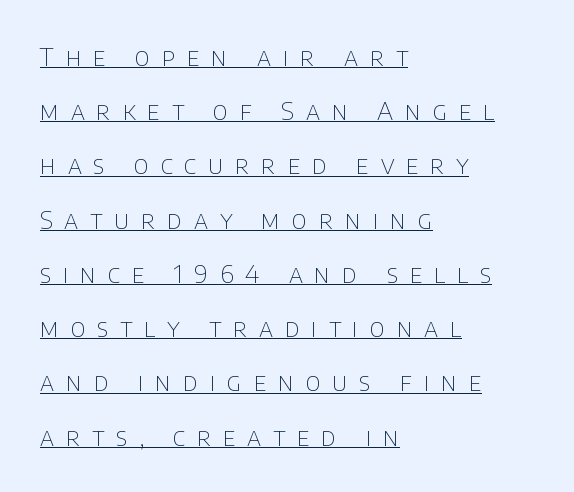
The image shows 25 px text type, upright; set left-aligned, loose line spacing (2.17x), unusually wide letter spacing (+0.47 em), underlined.
